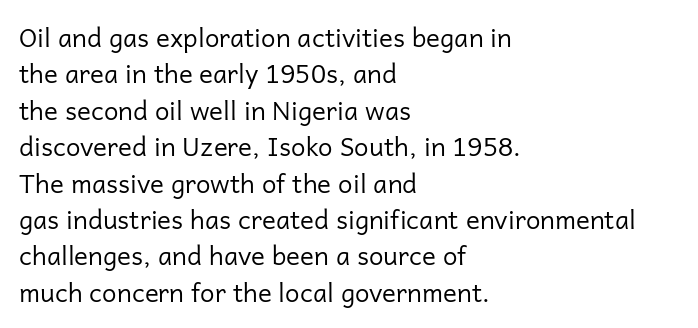
{"italic": "no", "bold": "no", "underline": "no", "align": "left", "line_spacing": "normal", "line_spacing_ratio": 1.4, "letter_spacing": "normal", "letter_spacing_em": 0.0, "glyph_px": 26}
